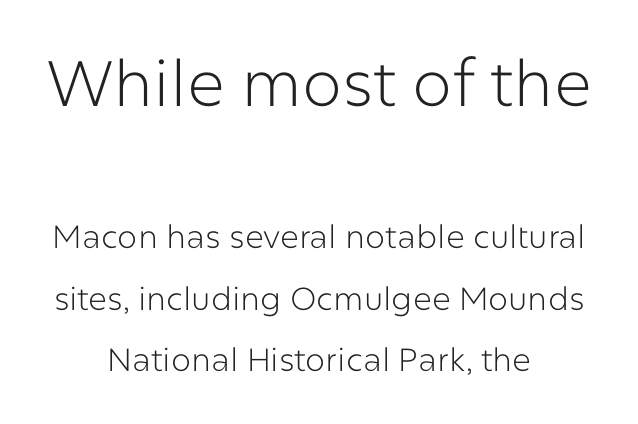
{"serif": "no", "italic": "no", "bold": "no", "weight": "light", "width": "normal", "stroke_contrast": "low", "x_height": "medium", "monospaced": "no", "underline": "no", "align": "center", "line_spacing": "loose", "line_spacing_ratio": 1.91, "letter_spacing": "normal", "letter_spacing_em": 0.0, "larger_block": "first", "size_ratio": 2.0, "glyph_px": 64}
